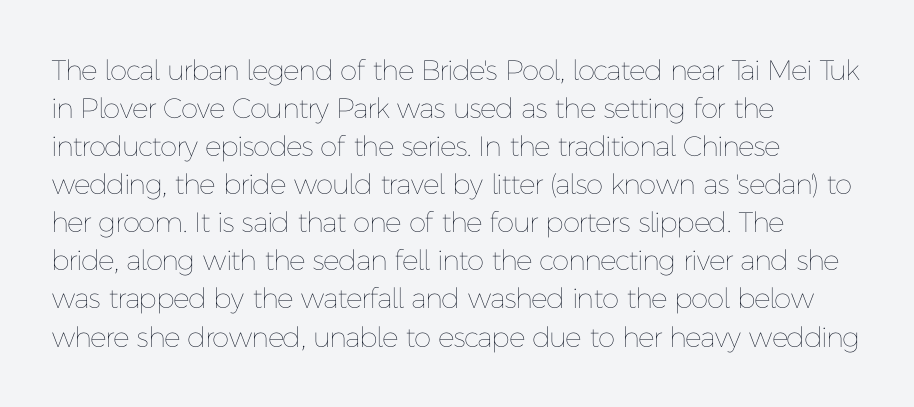
Nobody drew a line under any word here. A typesetter would mark this as roman, not italic. Quick note: interline space is typical. Is the letter spacing exaggerated? No — it looks like the ordinary default.
